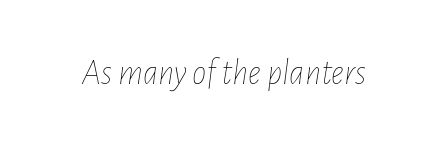
The image shows 36 px thin, condensed type, italic (leaning right); set normal letter spacing, not underlined; low stroke contrast and a medium x-height.
